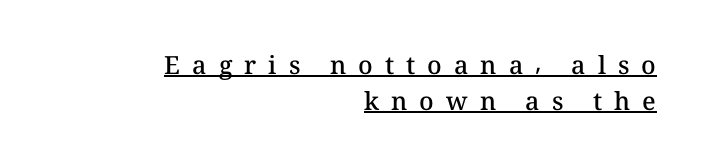
{"italic": "no", "bold": "semi", "underline": "yes", "align": "right", "line_spacing": "normal", "line_spacing_ratio": 1.45, "letter_spacing": "wide", "letter_spacing_em": 0.48, "glyph_px": 25}
